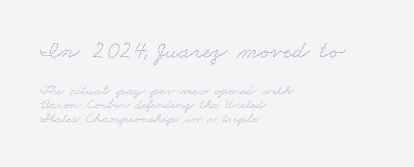
{"bold": "no", "underline": "no", "align": "left", "line_spacing": "tight", "line_spacing_ratio": 0.98, "letter_spacing": "normal", "letter_spacing_em": 0.0, "larger_block": "first", "size_ratio": 1.79, "glyph_px": 25}
